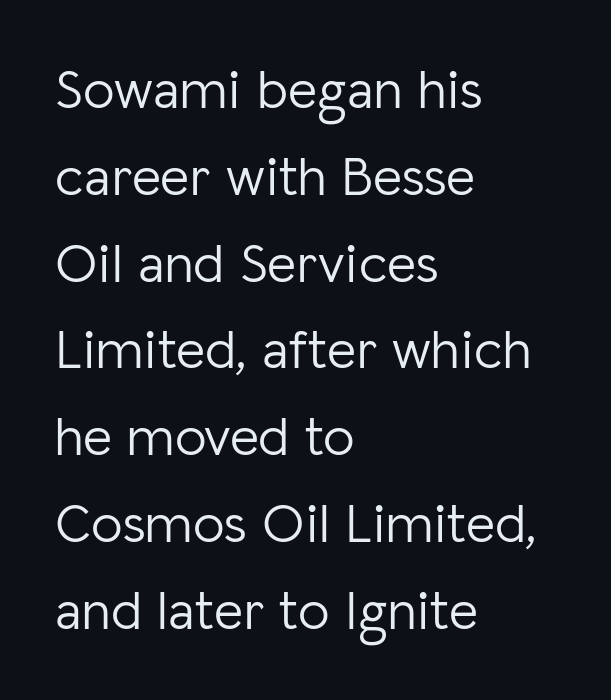
The image shows 56 px light sans-serif type, upright; set left-aligned, normal line spacing (1.55x), normal letter spacing, not underlined; low stroke contrast and a medium x-height.
